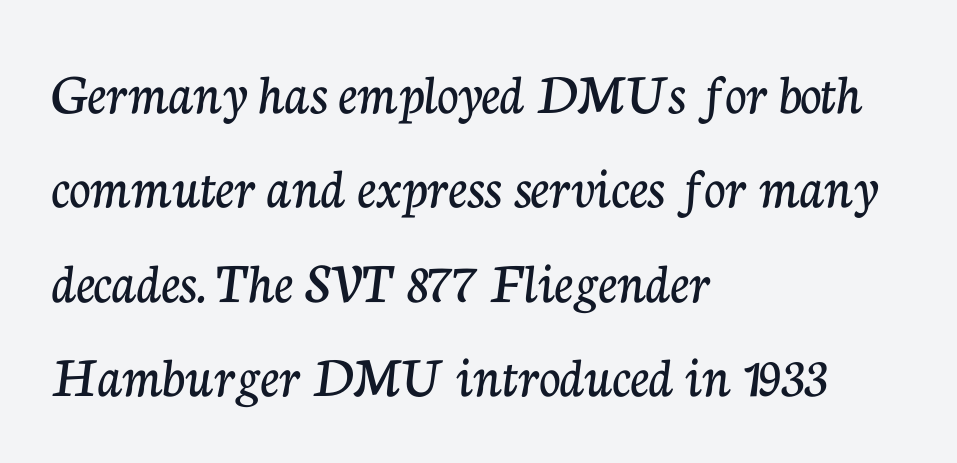
{"serif": "yes", "width": "normal", "stroke_contrast": "low", "x_height": "medium", "monospaced": "no", "underline": "no", "align": "left", "line_spacing": "normal", "line_spacing_ratio": 1.6, "letter_spacing": "normal", "letter_spacing_em": 0.0, "glyph_px": 59}
